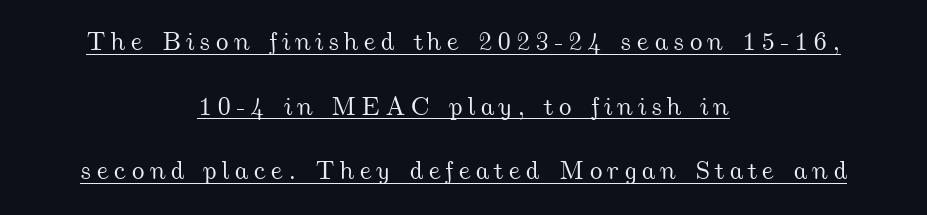
{"underline": "yes", "align": "center", "line_spacing": "loose", "line_spacing_ratio": 2.49, "glyph_px": 26}
